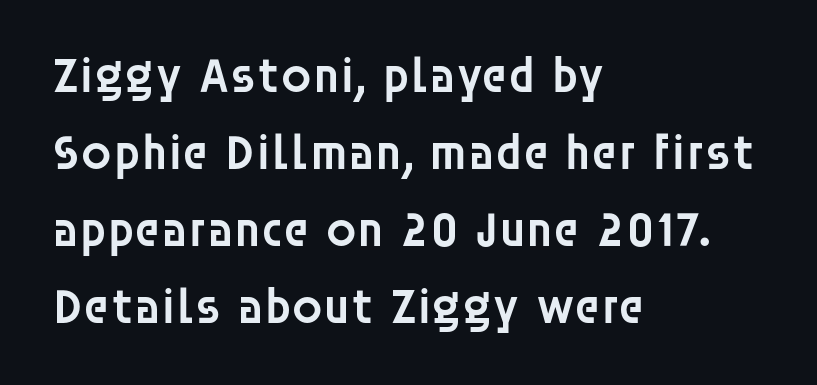
{"serif": "no", "italic": "no", "bold": "semi", "weight": "semibold", "width": "normal", "stroke_contrast": "low", "x_height": "large", "monospaced": "no", "underline": "no", "align": "left", "line_spacing": "normal", "line_spacing_ratio": 1.54, "letter_spacing": "normal", "letter_spacing_em": 0.0, "glyph_px": 50}
